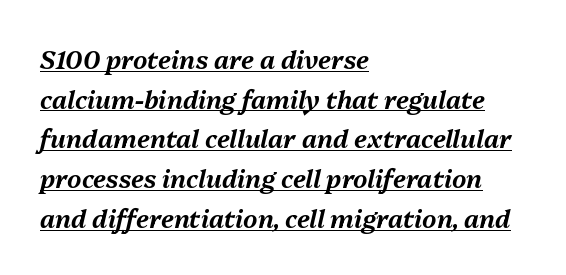
{"italic": "yes", "lean": "right", "slant_degrees": 13, "underline": "yes", "align": "left", "line_spacing": "normal", "line_spacing_ratio": 1.59, "letter_spacing": "normal", "letter_spacing_em": 0.0, "glyph_px": 25}
